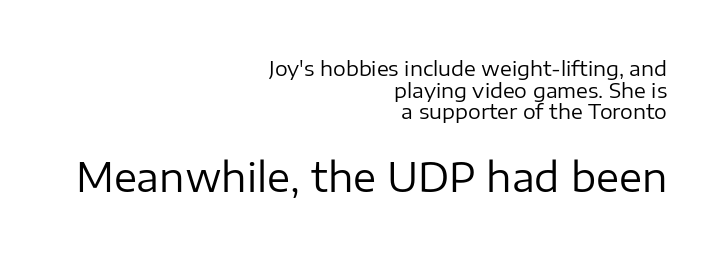
The image shows 39 px regular-weight sans-serif type, upright; set right-aligned, tight line spacing (1.08x), normal letter spacing, not underlined; the second (bottom) block is 1.95x larger; low stroke contrast and a medium x-height.
